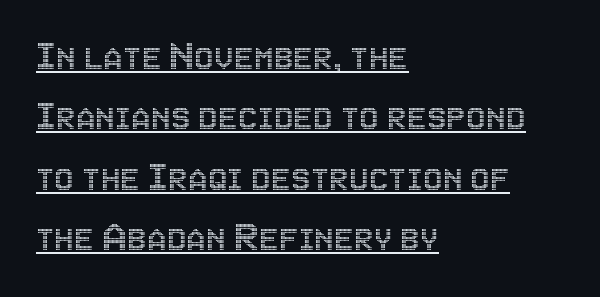
Character widths vary here, with narrow letters taking less room than wide ones. Compared with a centered layout, this one pins lines to the left instead. Students, note that the glyphs here touch the page at normal intervals. What decoration does the sample have? An underline.
